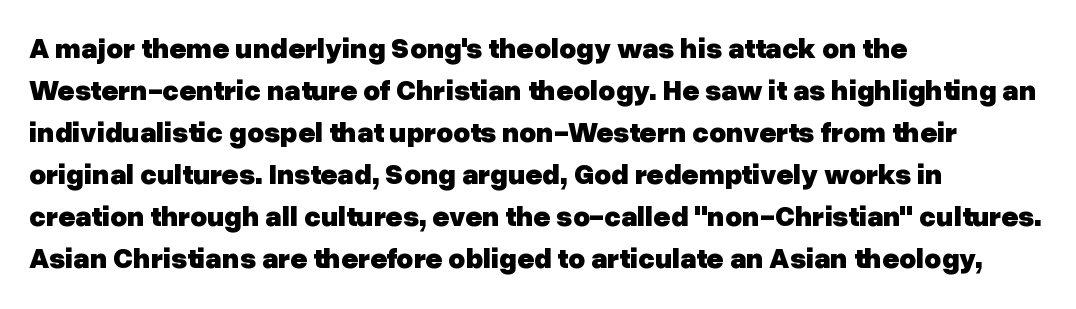
Descender tails drop into unmarked territory. Weight check: bold — yes, fully. If you drew a ruler down the left edge, every line would touch it. There is no visible air inserted between adjacent glyphs. A typesetter would call this proportional, since set widths differ per character.
